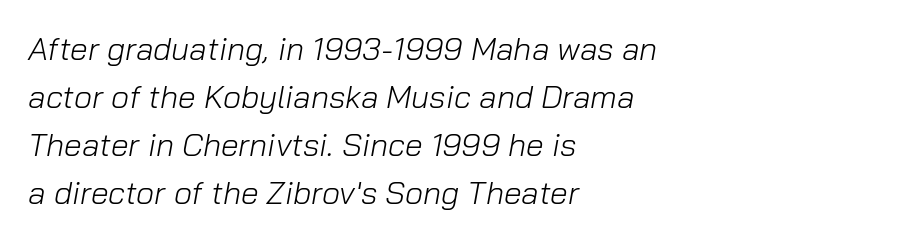
Has an underline been added? It has not. Each word holds together tightly as a unit, with standard inter-letter gaps. In CSS terms this would be text-align: left. The vertical gap from one line to the next is medium. Yep, that's italic — everything's leaning. Nothing heavy about these letters — not bold at all.
